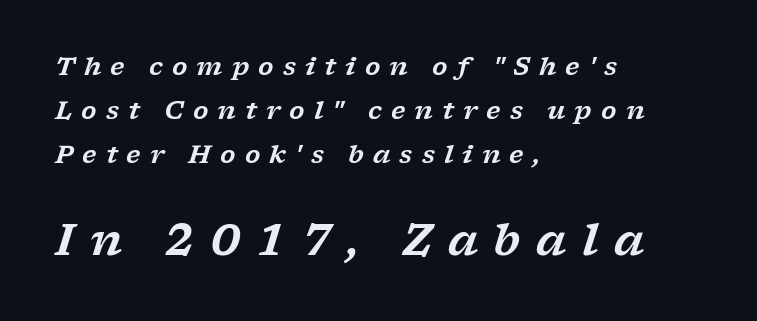
{"serif": "yes", "italic": "yes", "lean": "right", "slant_degrees": 17, "width": "wide", "stroke_contrast": "low", "x_height": "medium", "monospaced": "no", "underline": "no", "align": "left", "line_spacing_ratio": 1.77, "letter_spacing": "wide", "letter_spacing_em": 0.36, "larger_block": "second", "size_ratio": 1.72, "glyph_px": 43}
